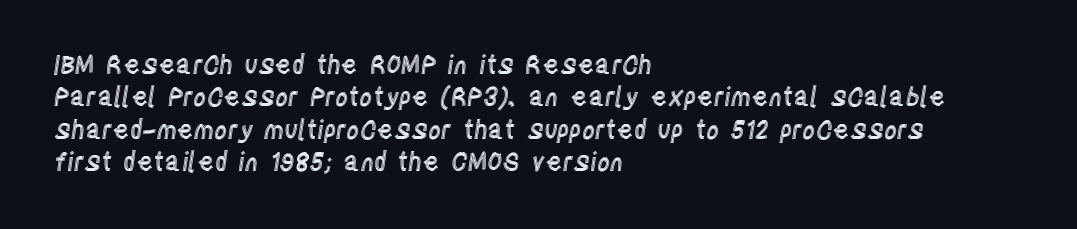
Is there much room between lines? A standard amount, neither cramped nor airy. The passage shown is not underscored anywhere. Visually the block forms a straight wall on the left and a jagged coastline on the right. This rendering leaves character spacing at its baseline value.
